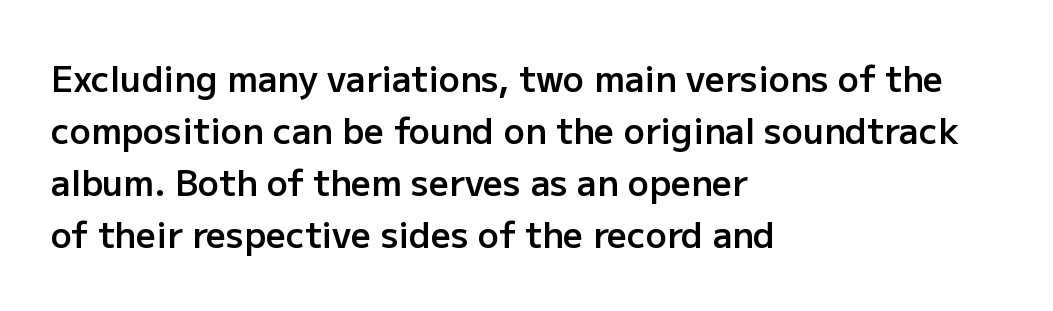
Q: Is the text bold? A: Semi-bold.
Q: Is the text italic (slanted)? A: No, it is upright.
Q: Is the typeface a serif or a sans-serif typeface? A: Sans-serif.
Q: Is the text underlined? A: No.
Q: How is the paragraph aligned? A: Left-aligned.
Q: Is the spacing between letters normal or unusually wide? A: Normal.
Q: Is the spacing between lines tight, normal or loose? A: Normal.
Q: Width (condensed, normal, or wide)? A: Normal.
Q: Stroke contrast? A: Low.
Q: x-height? A: Medium.
Q: Monospaced? A: No.
